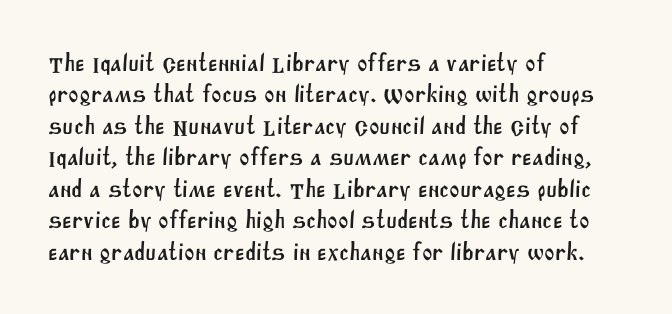
The image shows 25 px text type; set left-aligned, normal line spacing (1.26x), normal letter spacing, not underlined.
